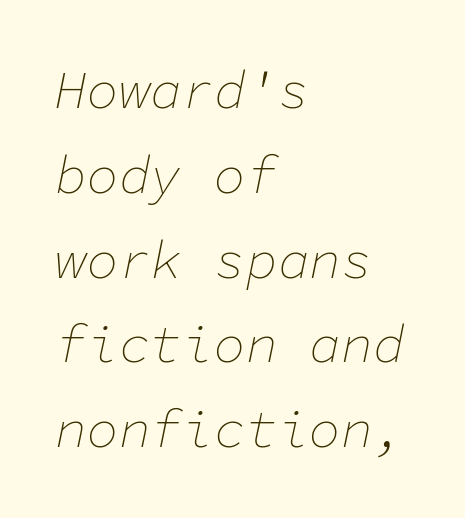
The rendering keeps characters at their native spacing. Interline gaps are of average width in this sample. The passage shown leans; its letterforms are oblique. The weight would be labelled regular, book, light, or lighter still. Every character here occupies the same horizontal width, giving the sample a typewriter-like rhythm. The space beneath each line is pristine and unruled.
